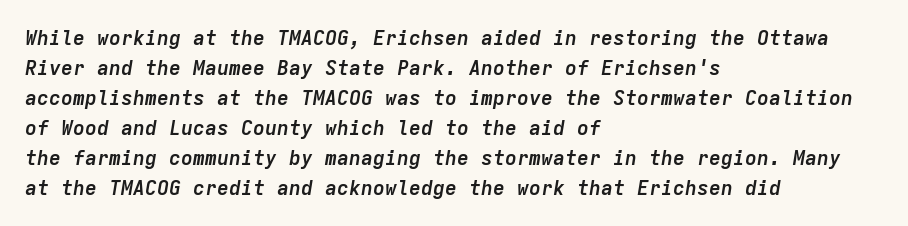
{"italic": "yes", "lean": "right", "slant_degrees": 9, "bold": "yes", "underline": "no", "align": "left", "line_spacing": "normal", "line_spacing_ratio": 1.5, "letter_spacing": "normal", "letter_spacing_em": 0.0, "glyph_px": 20}
